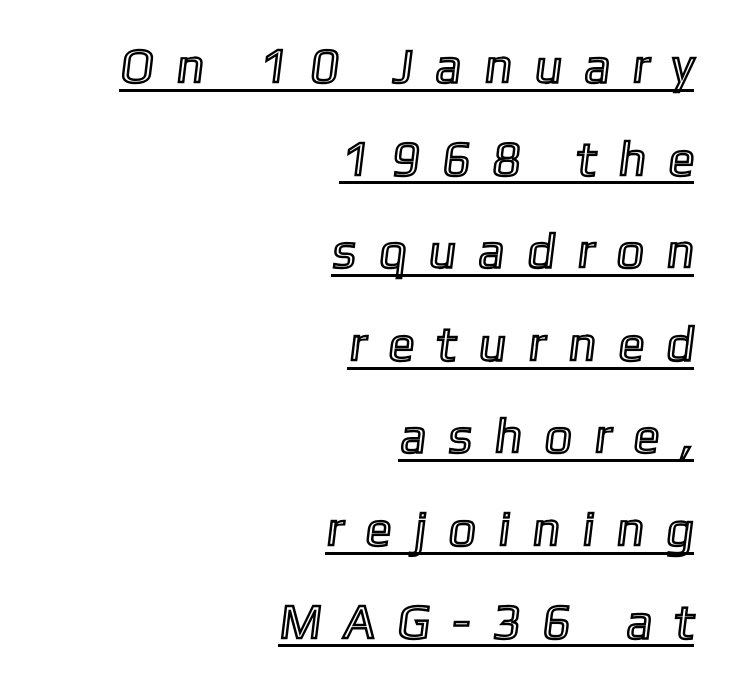
{"width": "normal", "x_height": "medium", "monospaced": "no", "underline": "yes", "align": "right", "line_spacing_ratio": 1.89, "letter_spacing": "wide", "letter_spacing_em": 0.45, "glyph_px": 49}
